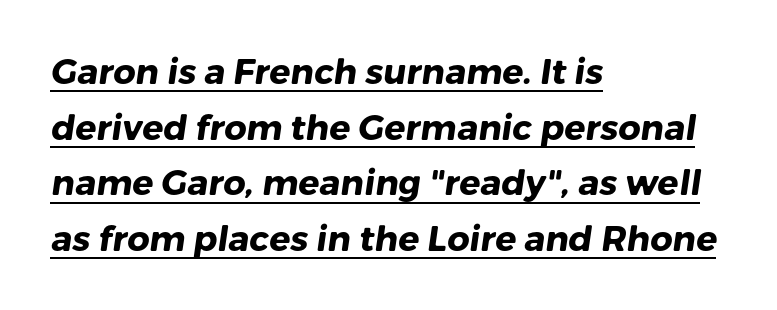
Q: Is the text bold? A: Yes.
Q: Is the typeface a serif or a sans-serif typeface? A: Sans-serif.
Q: Is the text underlined? A: Yes.
Q: How is the paragraph aligned? A: Left-aligned.
Q: Is the spacing between letters normal or unusually wide? A: Normal.
Q: Is the spacing between lines tight, normal or loose? A: Normal.
Q: Width (condensed, normal, or wide)? A: Normal.
Q: Stroke contrast? A: Low.
Q: x-height? A: Medium.
Q: Monospaced? A: No.
